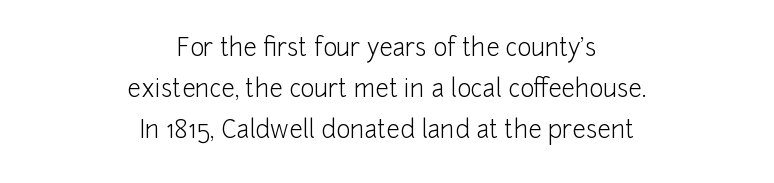
Q: Is the text bold? A: No.
Q: Is the text italic (slanted)? A: No, it is upright.
Q: Is the text underlined? A: No.
Q: How is the paragraph aligned? A: Centered.
Q: Is the spacing between letters normal or unusually wide? A: Normal.
